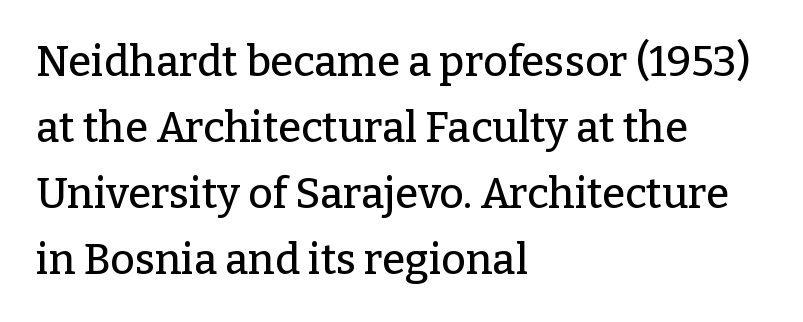
The image shows 42 px serif type, upright; set left-aligned, normal line spacing (1.57x), normal letter spacing, not underlined; low stroke contrast and a medium x-height.
